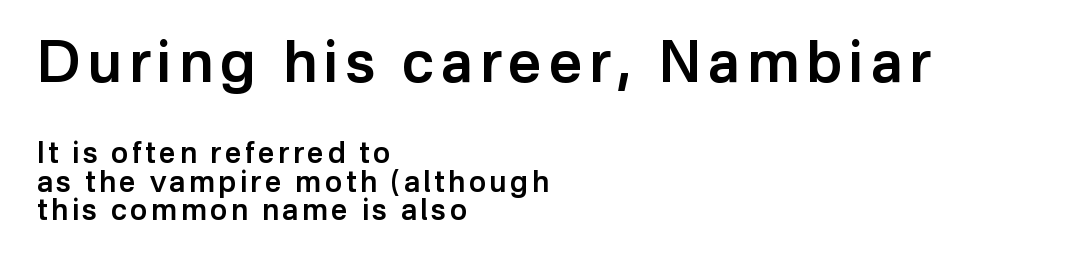
{"serif": "no", "italic": "no", "bold": "semi", "weight": "semibold", "width": "normal", "stroke_contrast": "low", "x_height": "medium", "monospaced": "no", "underline": "no", "align": "left", "line_spacing": "tight", "line_spacing_ratio": 0.98, "larger_block": "first", "size_ratio": 2.0, "glyph_px": 58}
